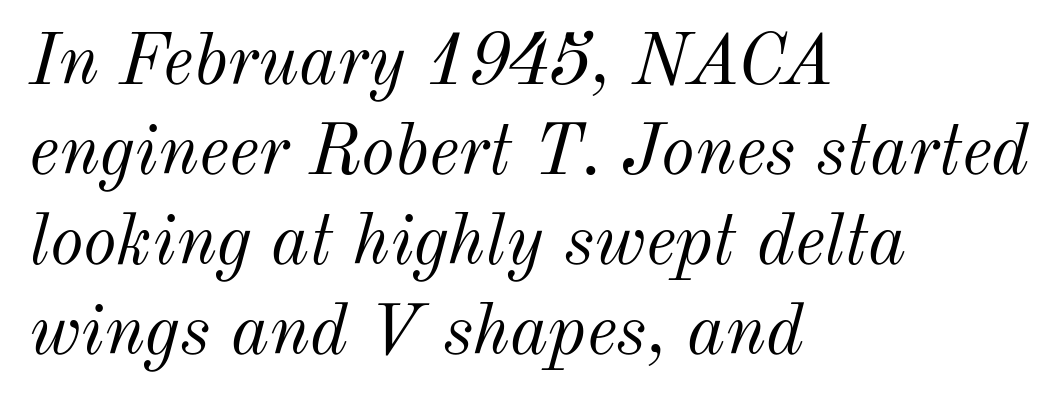
The image shows 72 px light type, italic (leaning right); set left-aligned, normal line spacing (1.25x), normal letter spacing, not underlined; medium stroke contrast and a small x-height.
